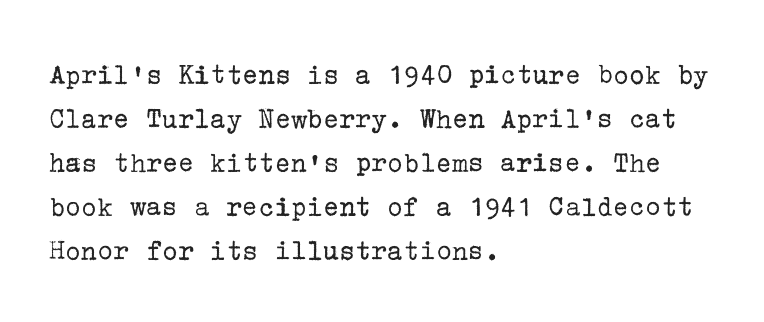
Q: Is the text bold? A: No.
Q: Is the text italic (slanted)? A: No, it is upright.
Q: Is the typeface a serif or a sans-serif typeface? A: Serif.
Q: Is the text underlined? A: No.
Q: How is the paragraph aligned? A: Left-aligned.
Q: Is the spacing between letters normal or unusually wide? A: Normal.
Q: Is the spacing between lines tight, normal or loose? A: Normal.
Q: Width (condensed, normal, or wide)? A: Normal.
Q: Stroke contrast? A: Low.
Q: x-height? A: Medium.
